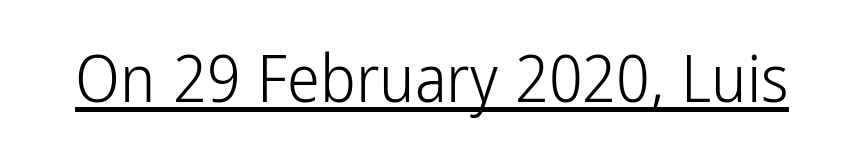
{"serif": "no", "italic": "no", "bold": "no", "weight": "light", "width": "condensed", "stroke_contrast": "low", "x_height": "medium", "monospaced": "no", "underline": "yes", "letter_spacing": "normal", "letter_spacing_em": 0.0, "glyph_px": 66}
